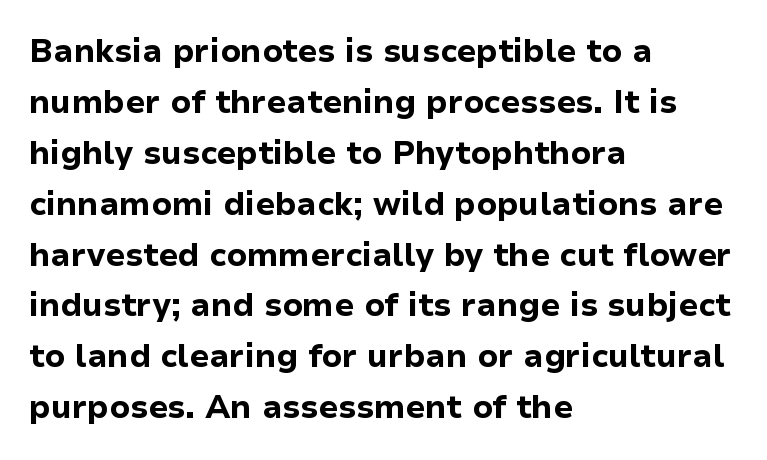
Each new line begins a customary step beneath the previous one. Serifs: no, the terminals of the letterforms are clean. Character widths vary here, with narrow letters taking less room than wide ones. Italic? Not at all — the glyphs are vertical.
